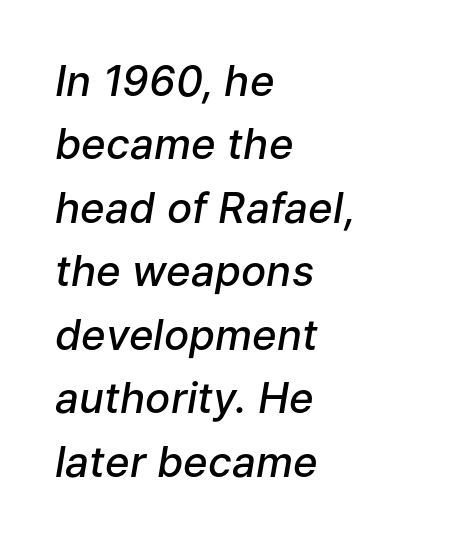
{"italic": "yes", "lean": "right", "slant_degrees": 9, "bold": "semi", "weight": "semibold", "width": "normal", "stroke_contrast": "low", "x_height": "medium", "monospaced": "no", "underline": "no", "align": "left", "line_spacing": "normal", "line_spacing_ratio": 1.51, "letter_spacing": "normal", "letter_spacing_em": 0.0, "glyph_px": 42}
